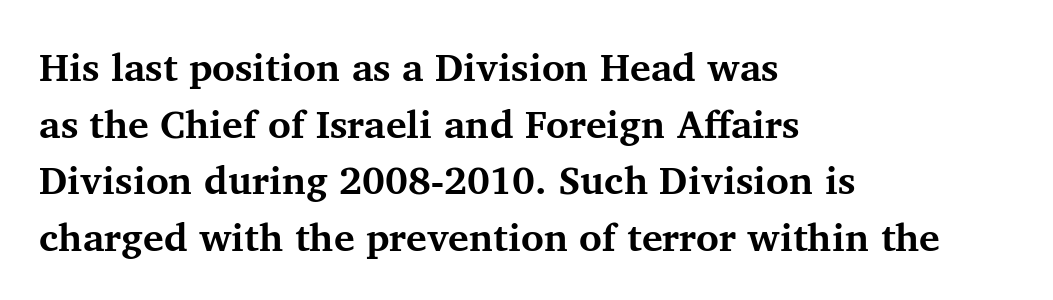
Q: Is the text bold? A: Yes.
Q: Is the text italic (slanted)? A: No, it is upright.
Q: Is the typeface a serif or a sans-serif typeface? A: Serif.
Q: Is the text underlined? A: No.
Q: How is the paragraph aligned? A: Left-aligned.
Q: Is the spacing between letters normal or unusually wide? A: Normal.
Q: Is the spacing between lines tight, normal or loose? A: Normal.
Q: Width (condensed, normal, or wide)? A: Normal.
Q: Stroke contrast? A: Medium.
Q: x-height? A: Medium.
Q: Monospaced? A: No.
